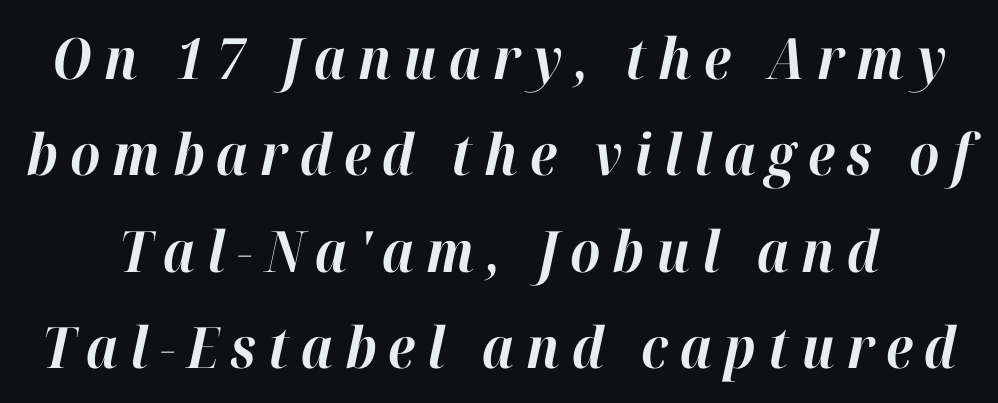
Q: Is the text bold? A: Yes.
Q: Is the text italic (slanted)? A: Yes, it leans right by about 12 degrees.
Q: Is the text underlined? A: No.
Q: Is the spacing between letters normal or unusually wide? A: Unusually wide.
Q: Is the spacing between lines tight, normal or loose? A: Normal.
Q: Width (condensed, normal, or wide)? A: Normal.
Q: Stroke contrast? A: High.
Q: x-height? A: Medium.
Q: Monospaced? A: No.
